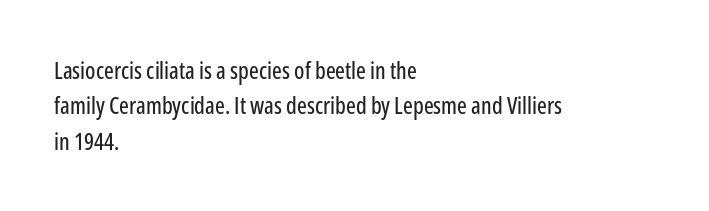
{"italic": "no", "underline": "no", "align": "left", "line_spacing": "normal", "line_spacing_ratio": 1.54, "letter_spacing": "normal", "letter_spacing_em": 0.0, "glyph_px": 23}
